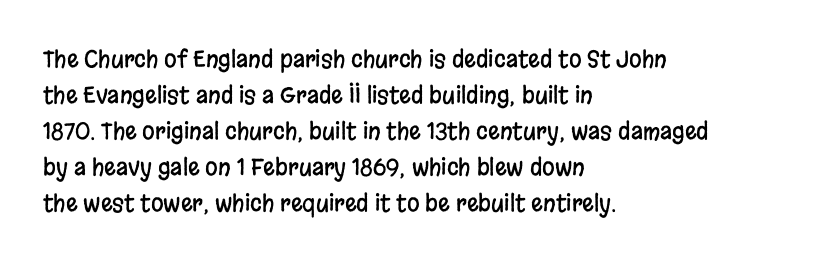
{"italic": "no", "underline": "no", "align": "left", "line_spacing": "normal", "line_spacing_ratio": 1.56, "letter_spacing": "normal", "letter_spacing_em": 0.0, "glyph_px": 23}
